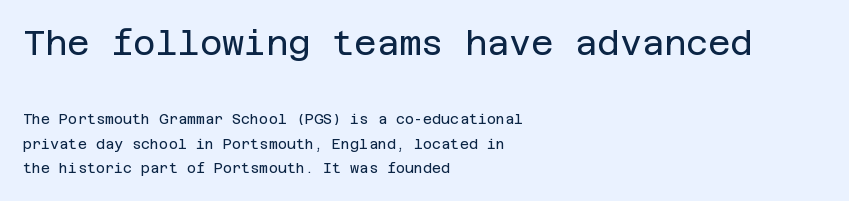
The weight tops out at a normal text grade. The passage shown has conventional tracking throughout. Casual observation: everything's shoved over to the left. This is the regular roman posture of the typeface. Anything drawn beneath the words? Only blank space.
